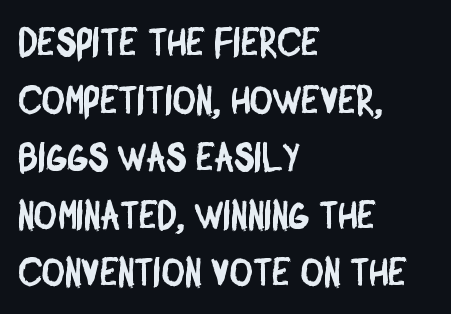
The image shows 40 px condensed sans-serif type; set left-aligned, normal line spacing (1.44x), normal letter spacing, not underlined; low stroke contrast and a large x-height.
